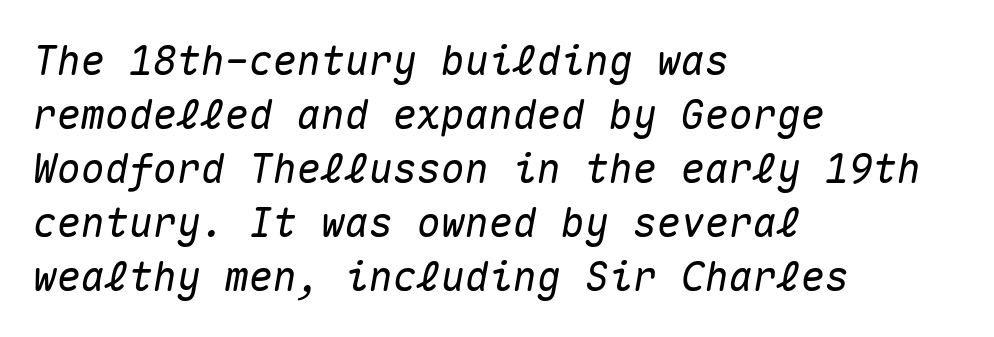
Every character here occupies the same horizontal width, giving the sample a typewriter-like rhythm. In terms of posture, this sample is oblique. Alignment: flush left. A typesetter would call this zero additional tracking. The baseline area is clear. This block has exactly the height ordinary leading produces.
